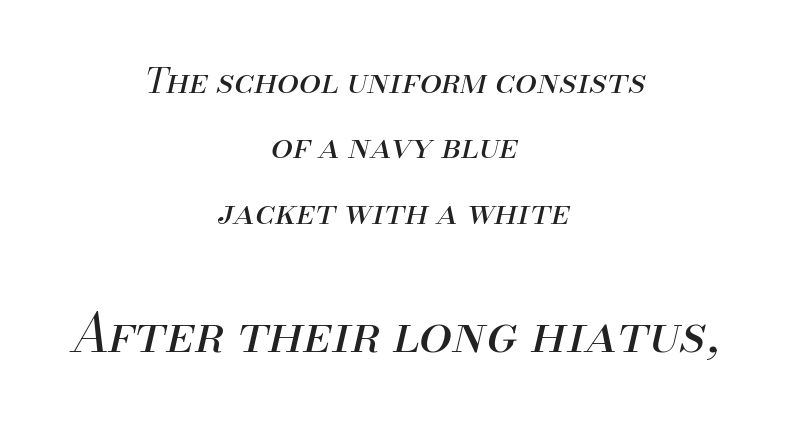
{"italic": "yes", "lean": "right", "slant_degrees": 13, "bold": "no", "weight": "regular", "width": "normal", "stroke_contrast": "medium", "x_height": "small", "monospaced": "no", "underline": "no", "align": "center", "line_spacing_ratio": 1.87, "letter_spacing": "normal", "letter_spacing_em": 0.0, "larger_block": "second", "size_ratio": 1.51, "glyph_px": 53}
